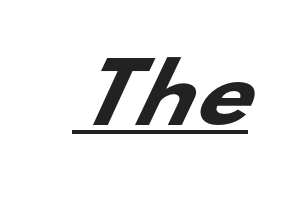
{"serif": "no", "bold": "yes", "weight": "heavy", "width": "wide", "stroke_contrast": "low", "x_height": "small", "monospaced": "no", "underline": "yes", "letter_spacing": "normal", "letter_spacing_em": 0.0, "glyph_px": 79}
